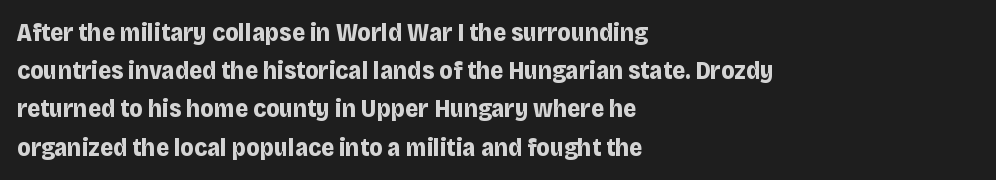
{"italic": "no", "bold": "yes", "underline": "no", "align": "left", "line_spacing": "normal", "line_spacing_ratio": 1.53, "letter_spacing": "normal", "letter_spacing_em": 0.0, "glyph_px": 25}
